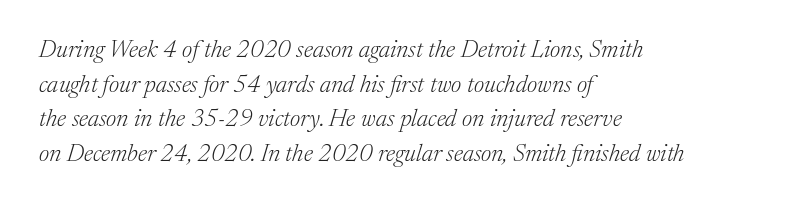
Q: Is the text bold? A: No.
Q: Is the text italic (slanted)? A: Yes, it leans right by about 17 degrees.
Q: Is the text underlined? A: No.
Q: How is the paragraph aligned? A: Left-aligned.
Q: Is the spacing between letters normal or unusually wide? A: Normal.
Q: Is the spacing between lines tight, normal or loose? A: Normal.
